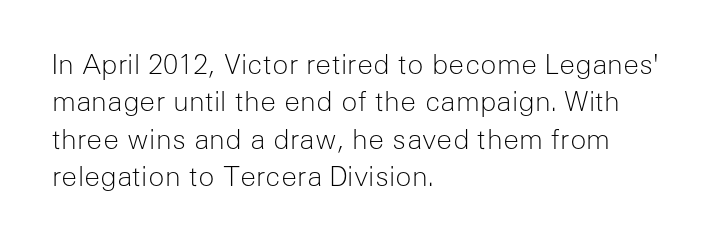
Interline gaps are of average width in this sample. Inter-character spacing is left at the font's built-in metrics. If you drew a line through each stem, it would be perfectly vertical. Words float on clear page, feet unadorned. Each line starts at the same left margin while the right side varies.
